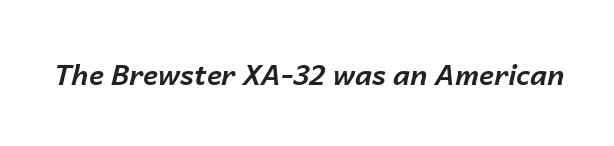
When letters slant like this, we call the style italic. Chunky letters — that's bold for sure. Proportional: the letters do not fall into vertical columns. The string is rendered with underlining switched off. The face used here is rendered with its standard letterfit.
